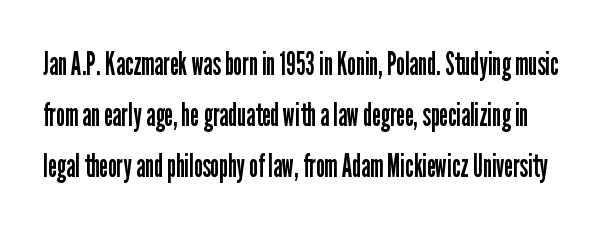
The image shows 33 px regular-weight, condensed sans-serif type, upright; set normal line spacing (1.54x), normal letter spacing, not underlined; low stroke contrast and a medium x-height.
